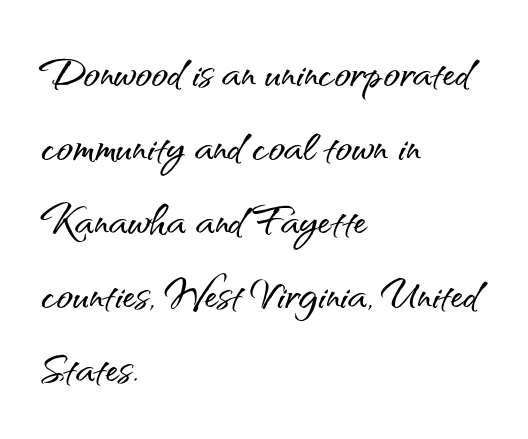
{"serif": "no", "width": "normal", "stroke_contrast": "medium", "x_height": "small", "monospaced": "no", "underline": "no", "align": "left", "line_spacing": "normal", "line_spacing_ratio": 1.37, "letter_spacing": "normal", "letter_spacing_em": 0.0, "glyph_px": 54}
